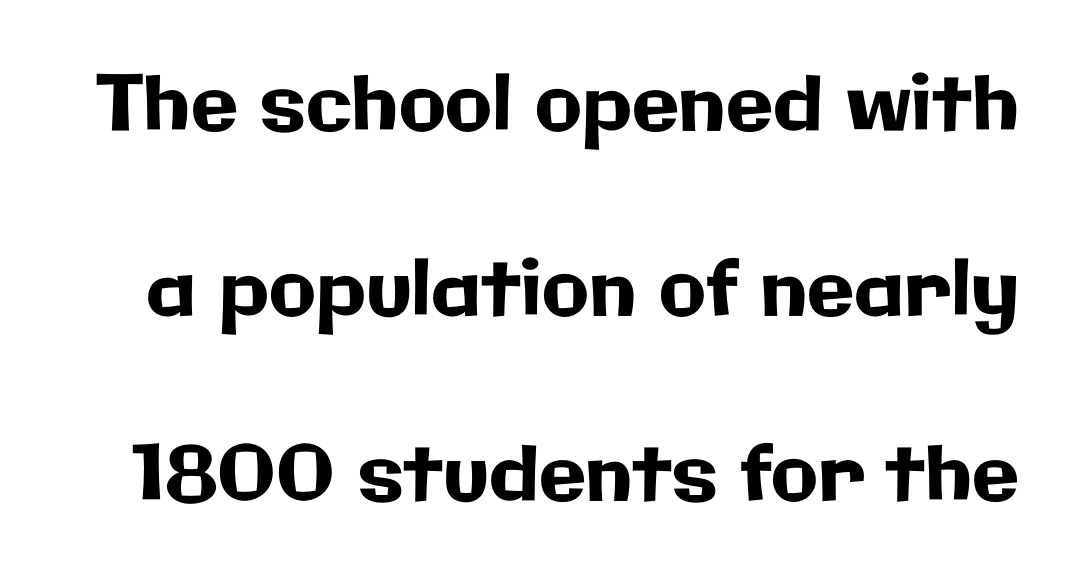
Q: Is the text italic (slanted)? A: No, it is upright.
Q: Is the typeface a serif or a sans-serif typeface? A: Sans-serif.
Q: Is the text underlined? A: No.
Q: Is the spacing between letters normal or unusually wide? A: Normal.
Q: Is the spacing between lines tight, normal or loose? A: Loose.
Q: Width (condensed, normal, or wide)? A: Normal.
Q: Stroke contrast? A: Low.
Q: x-height? A: Medium.
Q: Monospaced? A: No.
